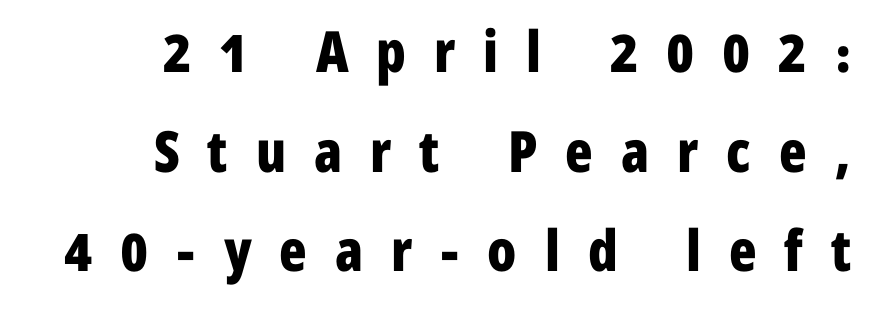
The image shows 57 px bold, condensed sans-serif type, upright; set right-aligned, line spacing 1.75x, unusually wide letter spacing (+0.49 em), not underlined; low stroke contrast and a medium x-height.
